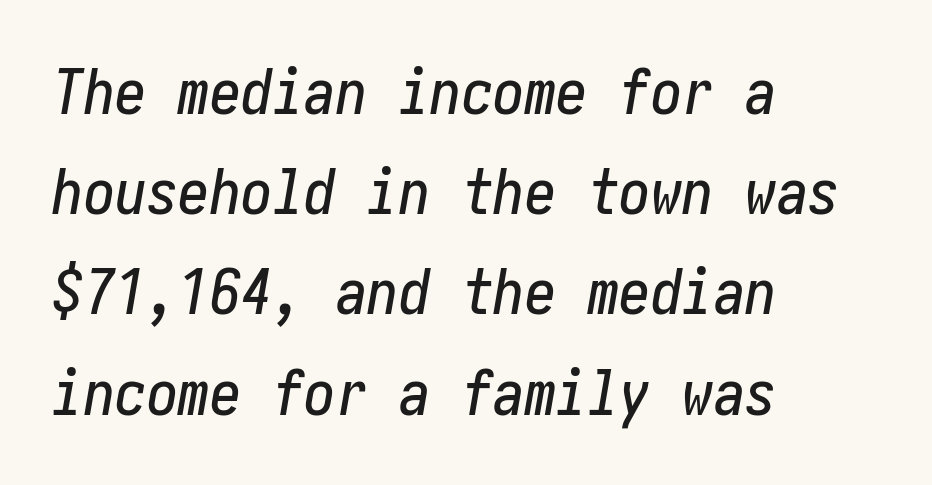
{"italic": "yes", "lean": "right", "slant_degrees": 10, "width": "condensed", "stroke_contrast": "low", "x_height": "medium", "underline": "no", "align": "left", "line_spacing": "normal", "line_spacing_ratio": 1.59, "letter_spacing": "normal", "letter_spacing_em": 0.0, "glyph_px": 63}
